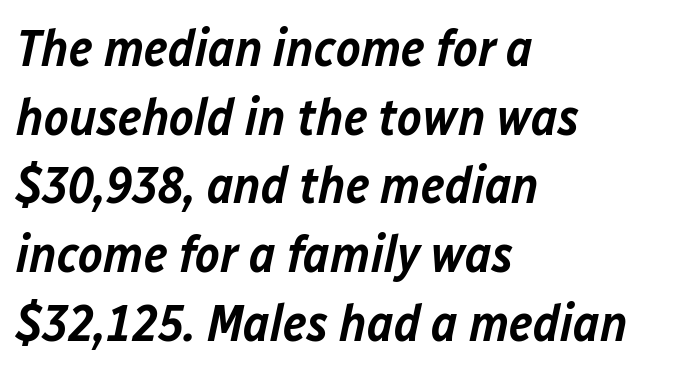
Q: Is the text bold? A: Semi-bold.
Q: Is the text italic (slanted)? A: Yes, it leans right by about 12 degrees.
Q: Is the text underlined? A: No.
Q: How is the paragraph aligned? A: Left-aligned.
Q: Is the spacing between letters normal or unusually wide? A: Normal.
Q: Is the spacing between lines tight, normal or loose? A: Normal.
Q: Width (condensed, normal, or wide)? A: Normal.
Q: Stroke contrast? A: Low.
Q: x-height? A: Medium.
Q: Monospaced? A: No.
